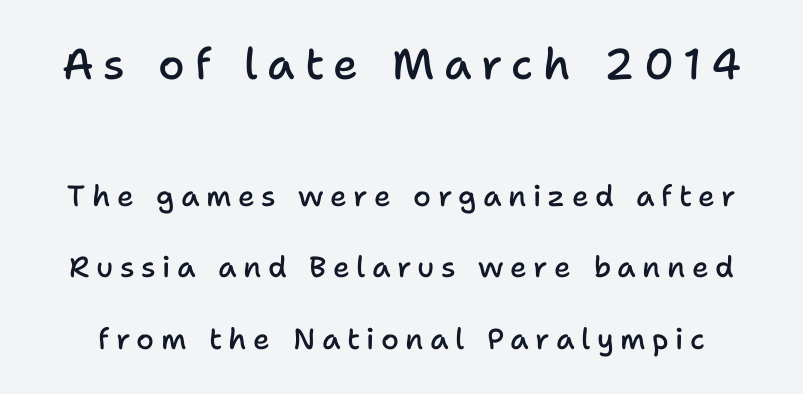
{"serif": "no", "italic": "no", "bold": "semi", "weight": "semibold", "width": "normal", "stroke_contrast": "low", "x_height": "medium", "monospaced": "no", "underline": "no", "line_spacing": "loose", "line_spacing_ratio": 2.47, "letter_spacing": "wide", "letter_spacing_em": 0.22, "larger_block": "first", "size_ratio": 1.48, "glyph_px": 43}
